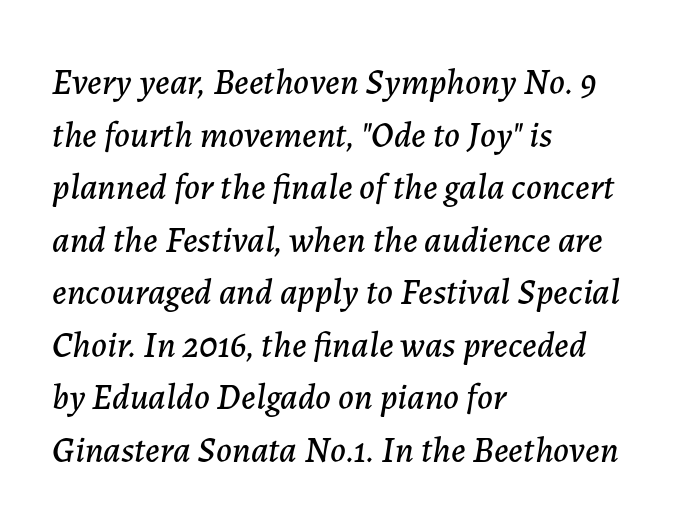
{"italic": "yes", "lean": "right", "slant_degrees": 7, "width": "normal", "stroke_contrast": "low", "x_height": "medium", "monospaced": "no", "underline": "no", "align": "left", "line_spacing": "normal", "line_spacing_ratio": 1.46, "letter_spacing": "normal", "letter_spacing_em": 0.0, "glyph_px": 36}
